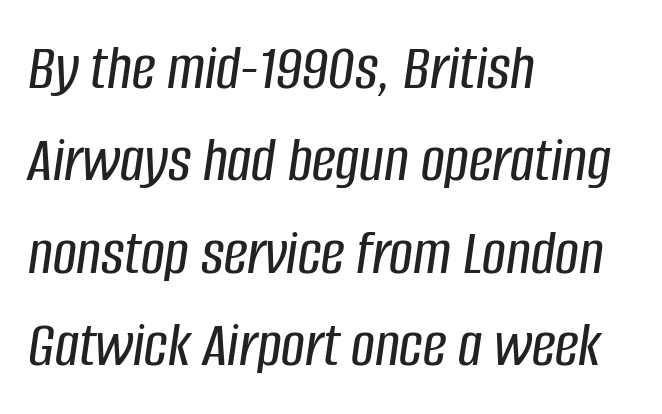
Q: Is the text italic (slanted)? A: Yes, it leans right by about 8 degrees.
Q: Is the text underlined? A: No.
Q: How is the paragraph aligned? A: Left-aligned.
Q: Is the spacing between letters normal or unusually wide? A: Normal.
Q: Is the spacing between lines tight, normal or loose? A: Normal.
Q: Width (condensed, normal, or wide)? A: Condensed.
Q: Stroke contrast? A: Low.
Q: x-height? A: Large.
Q: Monospaced? A: No.
